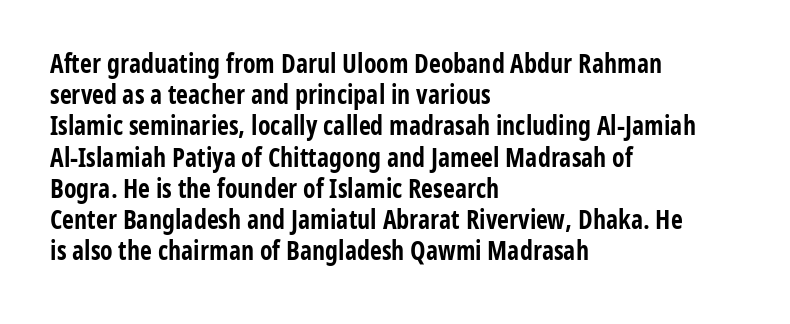
A typesetter would mark this as roman, not italic. The face used here is rendered with its standard letterfit. As a designer I'd log this as weight 700, bold. Underlining? Definitely not there. The text block is weighted toward the left margin, trailing off unevenly rightward.
